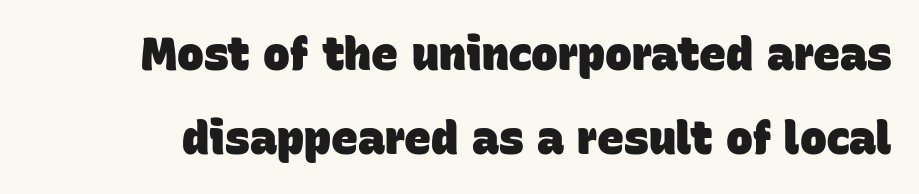
{"serif": "no", "bold": "yes", "weight": "heavy", "width": "normal", "stroke_contrast": "low", "x_height": "large", "monospaced": "no", "underline": "no", "line_spacing_ratio": 1.87, "letter_spacing": "normal", "letter_spacing_em": 0.0, "glyph_px": 45}
